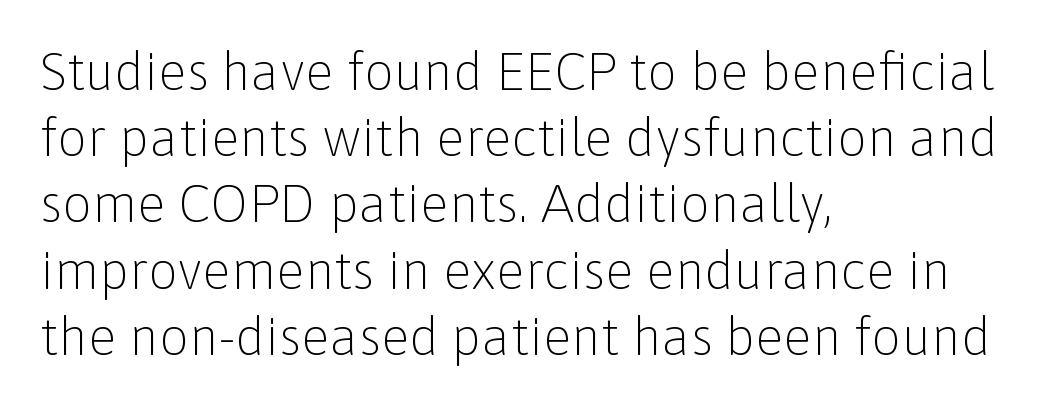
The image shows 53 px light sans-serif type, upright; set left-aligned, normal line spacing (1.25x), normal letter spacing, not underlined; low stroke contrast and a medium x-height.
